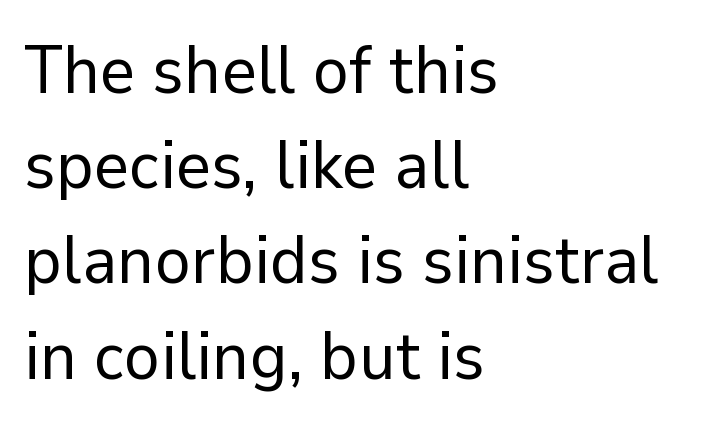
Q: Is the text bold? A: No.
Q: Is the text italic (slanted)? A: No, it is upright.
Q: Is the typeface a serif or a sans-serif typeface? A: Sans-serif.
Q: Is the text underlined? A: No.
Q: How is the paragraph aligned? A: Left-aligned.
Q: Is the spacing between letters normal or unusually wide? A: Normal.
Q: Is the spacing between lines tight, normal or loose? A: Normal.
Q: Width (condensed, normal, or wide)? A: Normal.
Q: Stroke contrast? A: Low.
Q: x-height? A: Medium.
Q: Monospaced? A: No.
